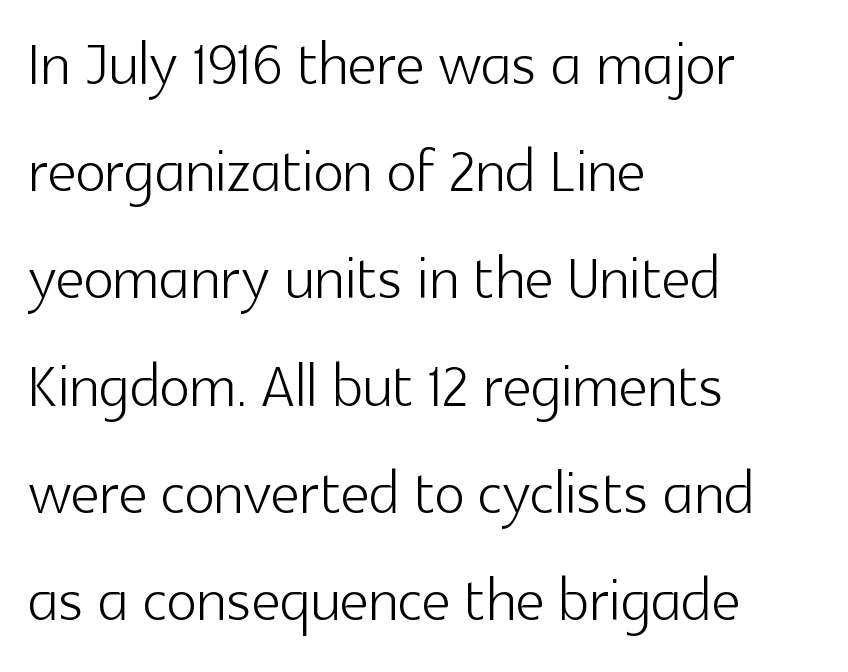
The image shows 80 px light sans-serif type, upright; set left-aligned, normal line spacing (1.34x), normal letter spacing, not underlined; a medium x-height.
